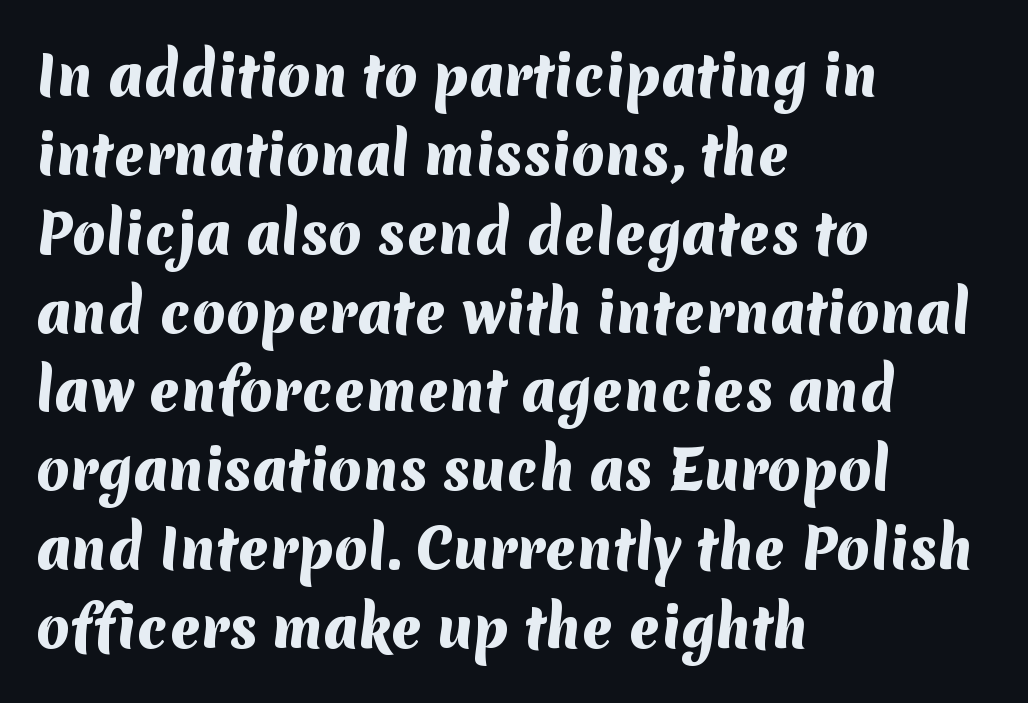
{"serif": "no", "bold": "yes", "weight": "heavy", "width": "normal", "stroke_contrast": "medium", "x_height": "medium", "monospaced": "no", "underline": "no", "align": "left", "line_spacing": "normal", "line_spacing_ratio": 1.46, "letter_spacing": "normal", "letter_spacing_em": 0.0, "glyph_px": 54}
